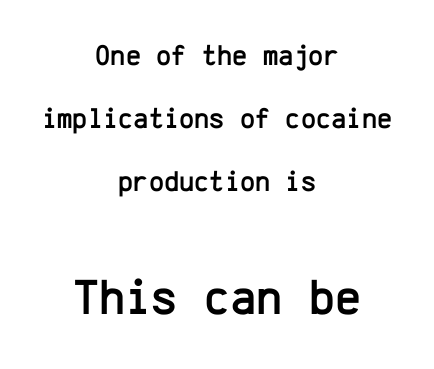
Q: Is the text italic (slanted)? A: No, it is upright.
Q: Is the typeface a serif or a sans-serif typeface? A: Sans-serif.
Q: Is the text underlined? A: No.
Q: How is the paragraph aligned? A: Centered.
Q: Is the spacing between letters normal or unusually wide? A: Normal.
Q: Is the spacing between lines tight, normal or loose? A: Loose.
Q: Which block of text is set in a larger size, the first (top) or the second (bottom)? A: The second (bottom) one.
Q: Width (condensed, normal, or wide)? A: Normal.
Q: Stroke contrast? A: Low.
Q: x-height? A: Medium.
Q: Monospaced? A: Yes.
